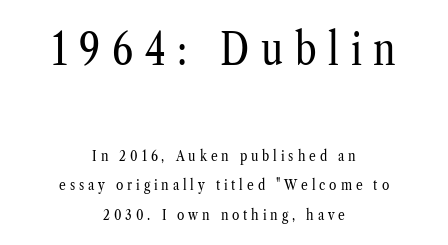
{"serif": "yes", "italic": "no", "bold": "no", "weight": "regular", "width": "condensed", "stroke_contrast": "low", "x_height": "medium", "monospaced": "no", "underline": "no", "align": "center", "line_spacing": "loose", "line_spacing_ratio": 1.97, "letter_spacing": "wide", "letter_spacing_em": 0.26, "larger_block": "first", "size_ratio": 3.0, "glyph_px": 45}
